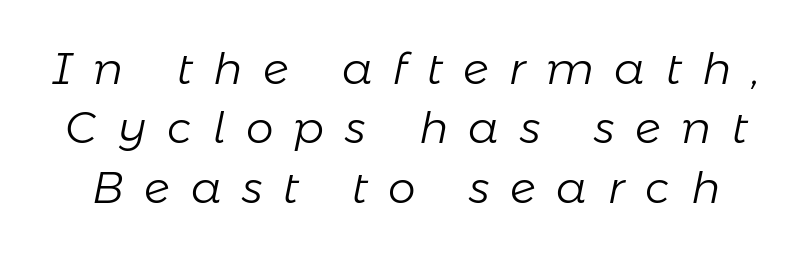
The image shows 44 px light type, italic (leaning right); set normal line spacing (1.35x), unusually wide letter spacing (+0.47 em), not underlined; low stroke contrast and a medium x-height.
